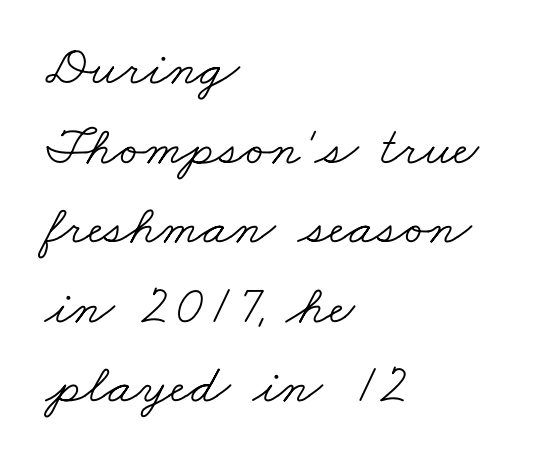
The image shows 56 px light, wide serif type; set left-aligned, normal line spacing (1.42x), normal letter spacing, not underlined; low stroke contrast and a small x-height.
